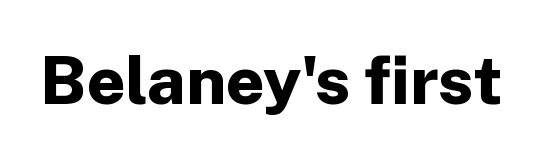
{"serif": "no", "italic": "no", "bold": "yes", "weight": "bold", "width": "normal", "stroke_contrast": "low", "x_height": "medium", "monospaced": "no", "underline": "no", "letter_spacing": "normal", "letter_spacing_em": 0.0, "glyph_px": 67}
